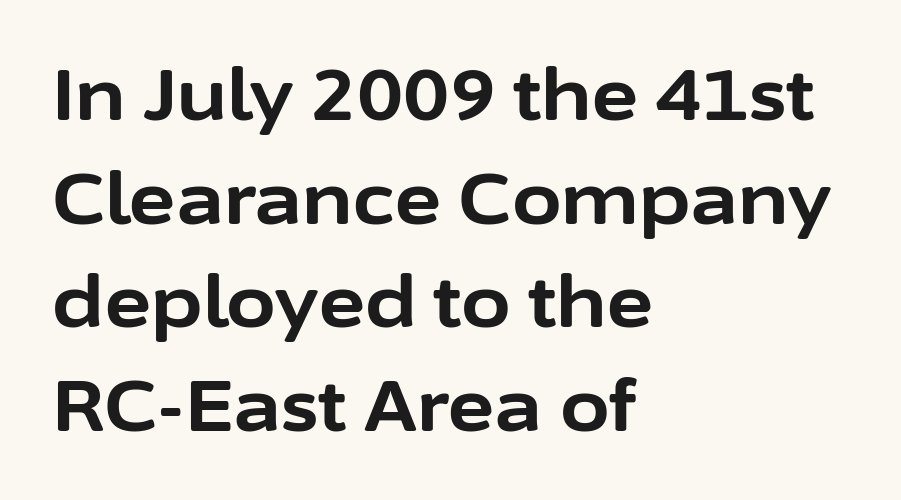
Typographically, this falls in the sans-serif category. Is there any slant? The stems are plumb. Observe the ordinary spacing: letters are neighbours, not strangers. Successive baselines arrive at the customary interval. The space directly below the letters is spotless. If you drew a ruler down the left edge, every line would touch it.
